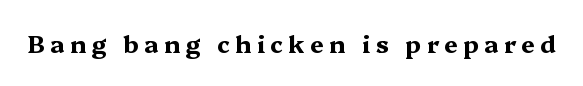
Q: Is the text bold? A: Yes.
Q: Is the text italic (slanted)? A: No, it is upright.
Q: Is the text underlined? A: No.
Q: Is the spacing between letters normal or unusually wide? A: Unusually wide.
